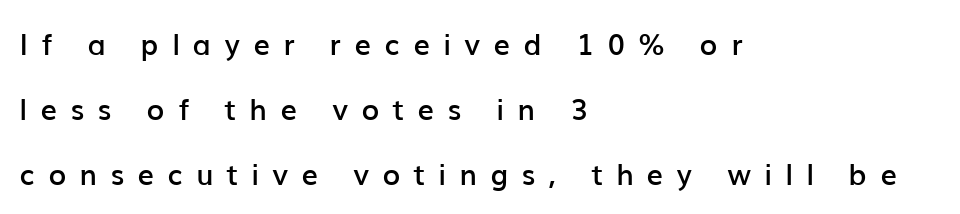
Rendered with straight, roman letterforms. The passage shown is not underscored anywhere. The letters advance in unequal steps, a hallmark of proportional type. As a designer I'd log this as weight 600, semibold. In terms of letterform style, serifs are entirely absent.
